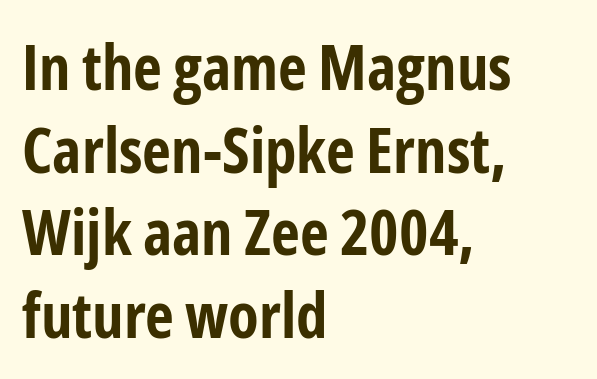
The image shows 63 px bold, condensed sans-serif type, upright; set left-aligned, normal line spacing (1.31x), normal letter spacing, not underlined; low stroke contrast and a medium x-height.
